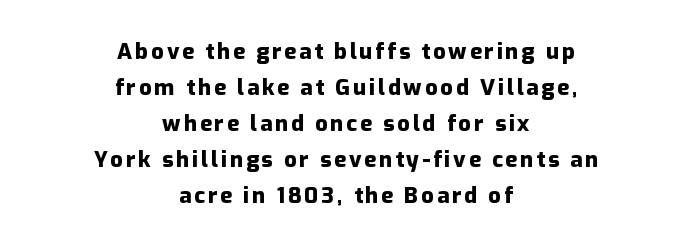
{"italic": "no", "bold": "yes", "underline": "no", "align": "center", "line_spacing": "normal", "line_spacing_ratio": 1.64, "glyph_px": 22}
